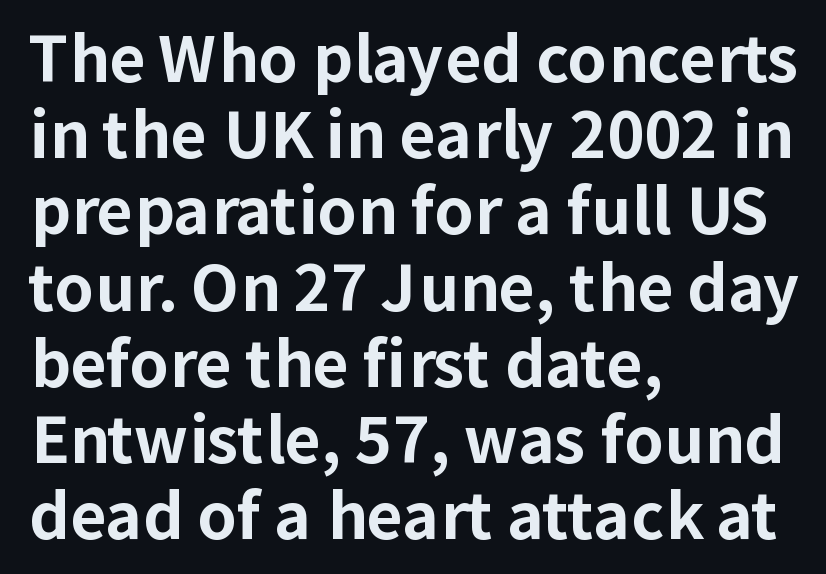
The image shows 63 px bold sans-serif type, upright; set left-aligned, line spacing 1.21x, normal letter spacing, not underlined; low stroke contrast and a medium x-height.
